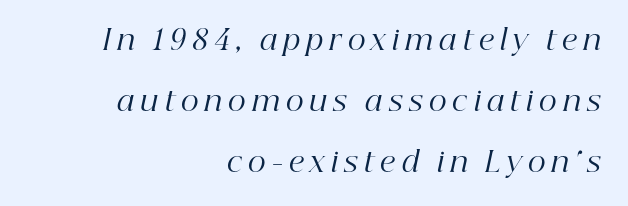
Q: Is the text bold? A: No.
Q: Is the text italic (slanted)? A: Yes, it leans right by about 12 degrees.
Q: Is the typeface a serif or a sans-serif typeface? A: Serif.
Q: Is the text underlined? A: No.
Q: How is the paragraph aligned? A: Right-aligned.
Q: Is the spacing between letters normal or unusually wide? A: Unusually wide.
Q: Is the spacing between lines tight, normal or loose? A: Loose.
Q: Width (condensed, normal, or wide)? A: Normal.
Q: Stroke contrast? A: High.
Q: x-height? A: Medium.
Q: Monospaced? A: No.
